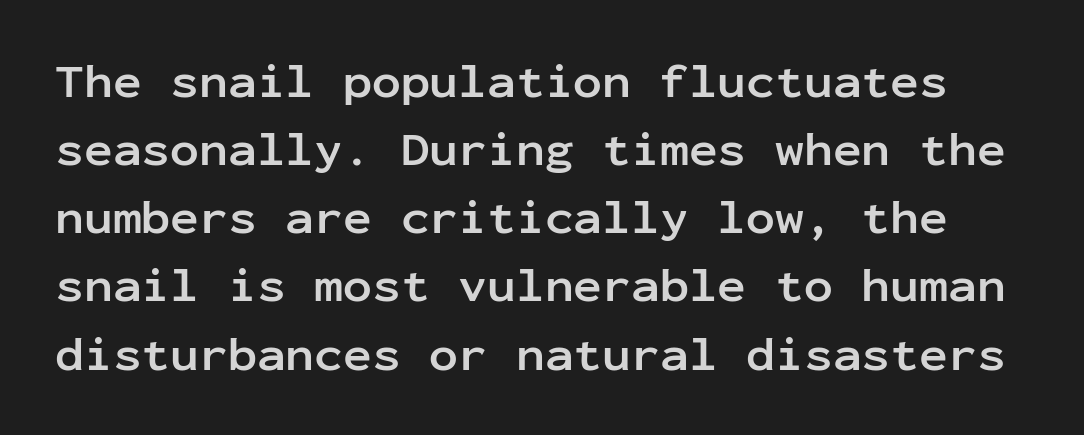
Posture: upright roman. Clear beneath every line of the passage. Students, note that the glyphs here touch the page at normal intervals. Thick stems and heavy bowls — unmistakably bold.
